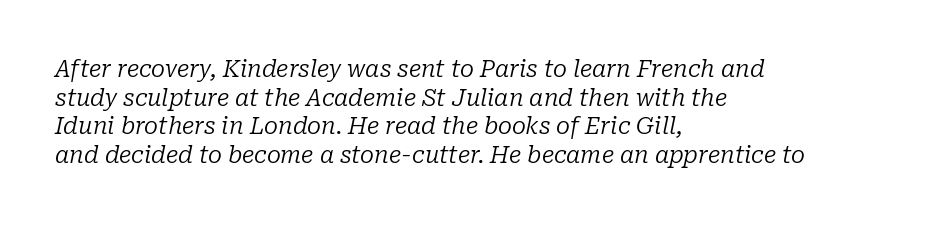
Q: Is the text bold? A: No.
Q: Is the text italic (slanted)? A: Yes, it leans right by about 10 degrees.
Q: Is the text underlined? A: No.
Q: How is the paragraph aligned? A: Left-aligned.
Q: Is the spacing between letters normal or unusually wide? A: Normal.
Q: Is the spacing between lines tight, normal or loose? A: Normal.
